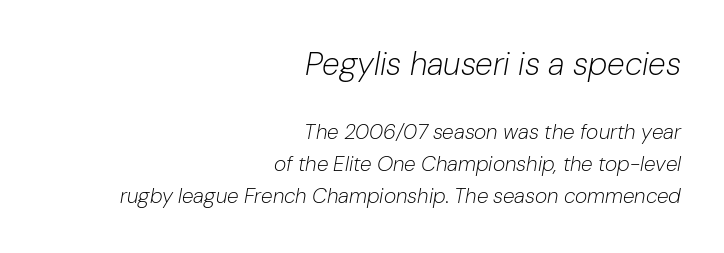
Vertically, the passage feels balanced, rows spaced as you'd expect. Words float on clear page, feet unadorned. The composition opens big and finishes small. The typography opts for an oblique posture over an upright one. Counters stay open thanks to moderate or lighter strokes. A typesetter would call this proportional, since set widths differ per character.
